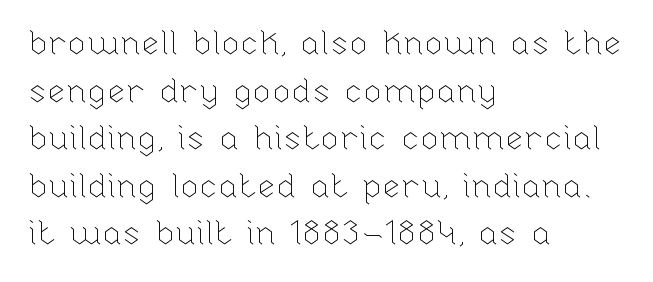
A typesetter would call this zero additional tracking. Decoration check: the copy has no underline. Counters stay open thanks to moderate or lighter strokes. Note the varied advance widths — an 'i' is clearly narrower than an 'm'. The font's upright variant was chosen for this text. What's the leading like? Ordinary, nothing unusual.
